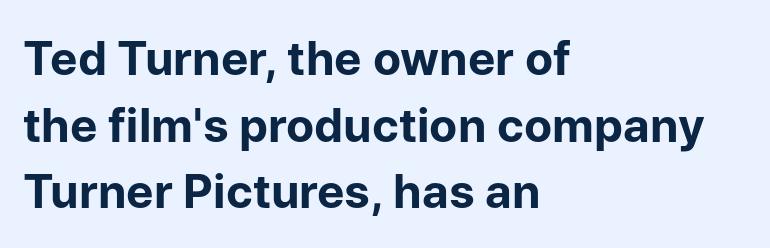
{"serif": "no", "italic": "no", "bold": "yes", "weight": "bold", "width": "normal", "stroke_contrast": "low", "x_height": "medium", "monospaced": "no", "underline": "no", "align": "left", "line_spacing": "normal", "line_spacing_ratio": 1.45, "letter_spacing": "normal", "letter_spacing_em": 0.0, "glyph_px": 46}
